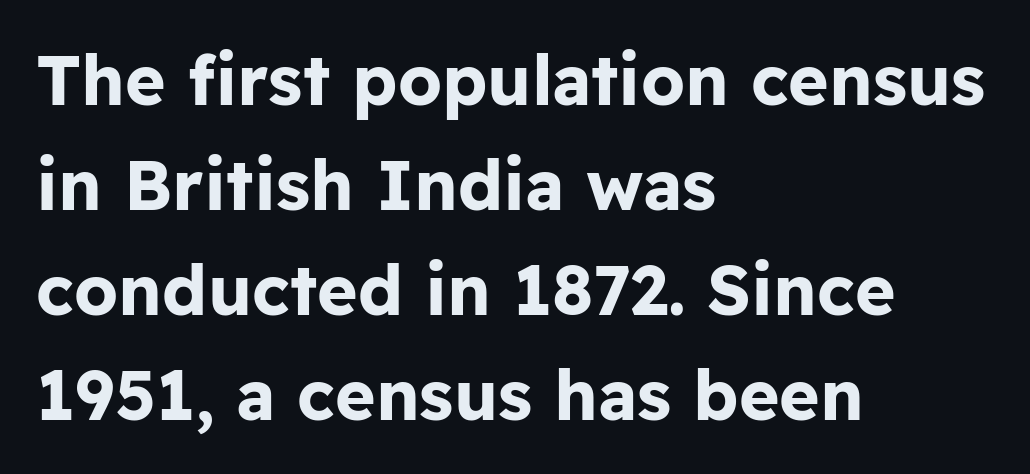
The image shows 69 px bold sans-serif type, upright; set left-aligned, normal line spacing (1.52x), normal letter spacing, not underlined; low stroke contrast and a medium x-height.
